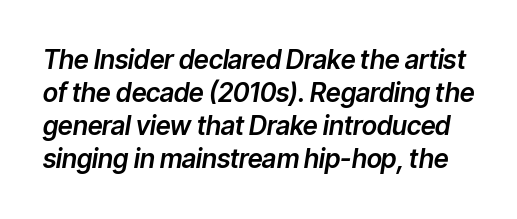
Q: Is the text italic (slanted)? A: Yes, it leans right by about 9 degrees.
Q: Is the text underlined? A: No.
Q: Is the spacing between letters normal or unusually wide? A: Normal.
Q: Is the spacing between lines tight, normal or loose? A: Normal.
